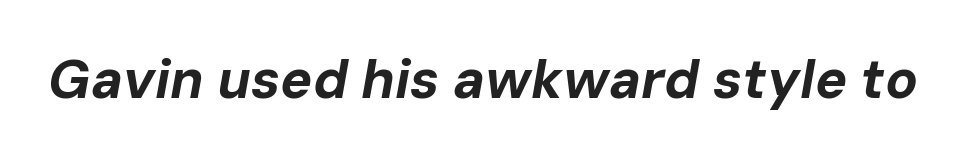
{"italic": "yes", "lean": "right", "slant_degrees": 10, "bold": "yes", "weight": "bold", "width": "normal", "stroke_contrast": "low", "x_height": "medium", "monospaced": "no", "underline": "no", "letter_spacing": "normal", "letter_spacing_em": 0.0, "glyph_px": 54}
